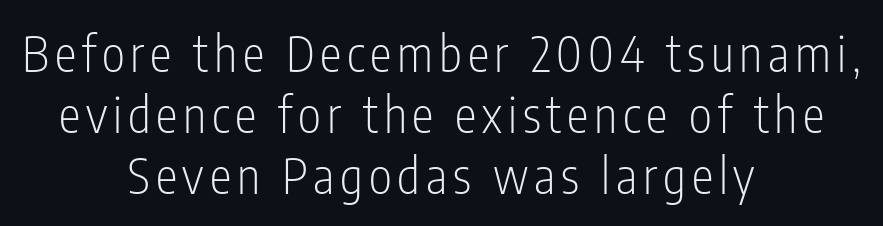
The image shows 49 px light, condensed sans-serif type, upright; set centered, line spacing 1.24x, not underlined; low stroke contrast and a medium x-height.
